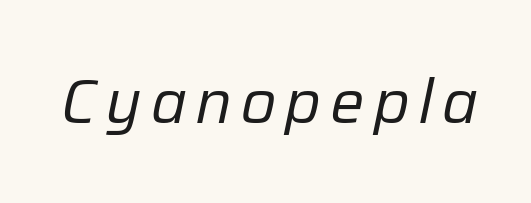
{"italic": "yes", "lean": "right", "slant_degrees": 12, "bold": "no", "weight": "regular", "width": "normal", "stroke_contrast": "low", "x_height": "medium", "monospaced": "no", "underline": "no", "glyph_px": 61}
